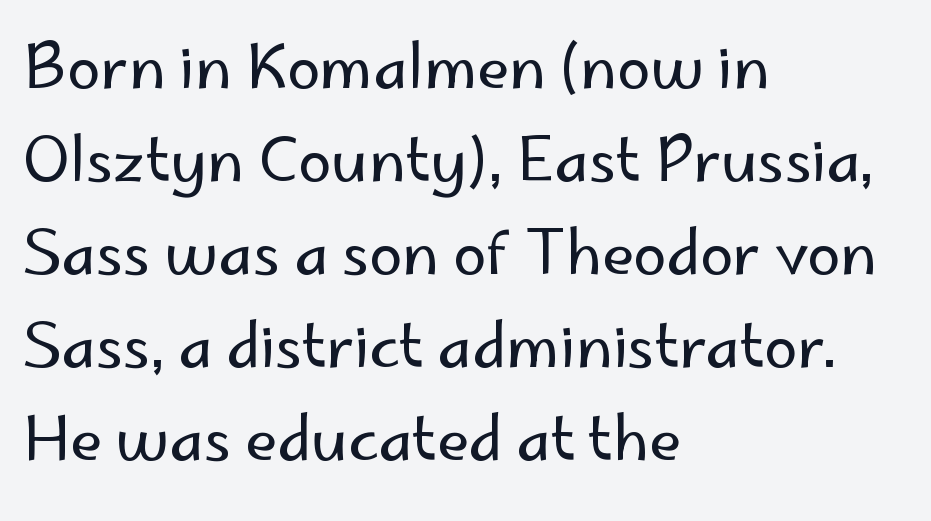
{"serif": "no", "italic": "no", "bold": "no", "weight": "regular", "width": "normal", "stroke_contrast": "low", "x_height": "small", "monospaced": "no", "underline": "no", "align": "left", "line_spacing": "normal", "line_spacing_ratio": 1.55, "letter_spacing": "normal", "letter_spacing_em": 0.0, "glyph_px": 60}
